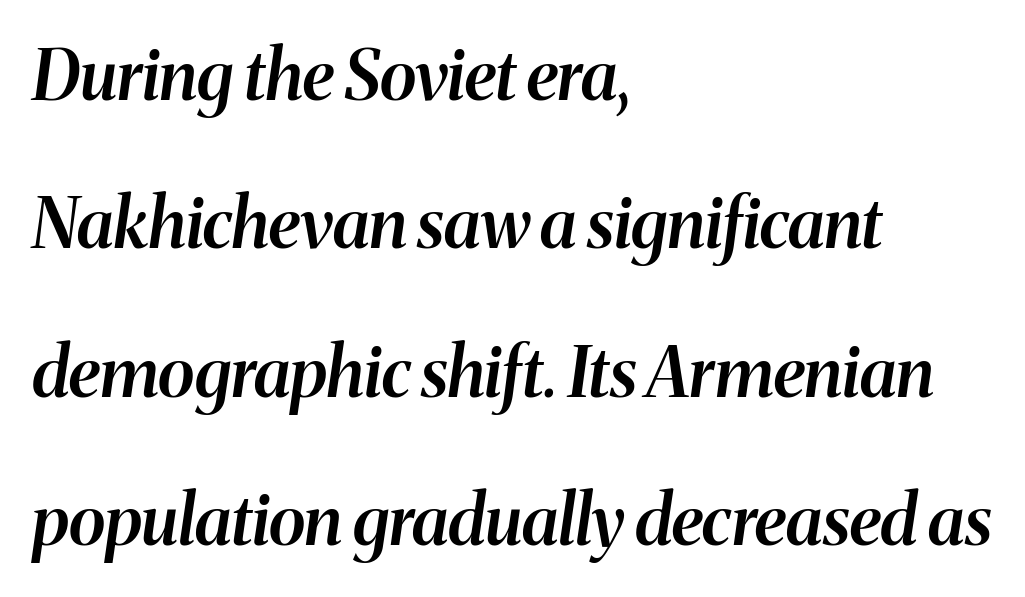
The image shows 69 px semibold type, italic (leaning right); set left-aligned, loose line spacing (2.15x), normal letter spacing, not underlined; medium stroke contrast and a medium x-height.
